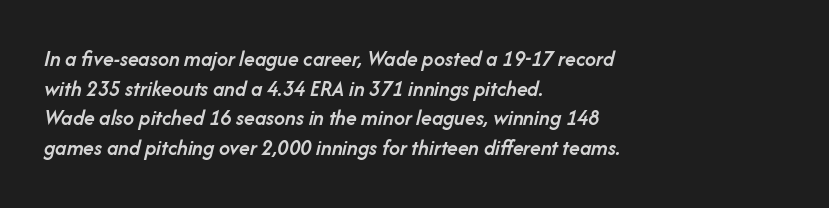
Q: Is the text bold? A: Semi-bold.
Q: Is the text italic (slanted)? A: Yes, it leans right by about 14 degrees.
Q: Is the text underlined? A: No.
Q: How is the paragraph aligned? A: Left-aligned.
Q: Is the spacing between letters normal or unusually wide? A: Normal.
Q: Is the spacing between lines tight, normal or loose? A: Normal.
